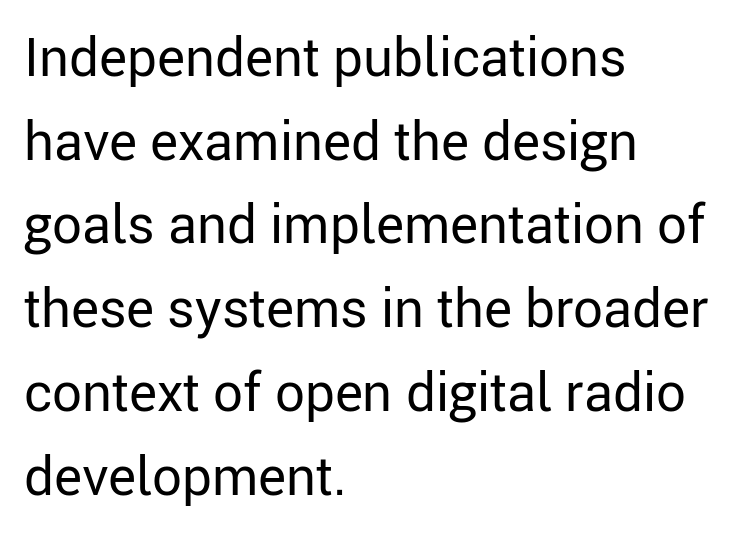
Q: Is the text bold? A: No.
Q: Is the text italic (slanted)? A: No, it is upright.
Q: Is the typeface a serif or a sans-serif typeface? A: Sans-serif.
Q: Is the text underlined? A: No.
Q: How is the paragraph aligned? A: Left-aligned.
Q: Is the spacing between letters normal or unusually wide? A: Normal.
Q: Is the spacing between lines tight, normal or loose? A: Normal.
Q: Width (condensed, normal, or wide)? A: Normal.
Q: Stroke contrast? A: Low.
Q: x-height? A: Medium.
Q: Monospaced? A: No.
